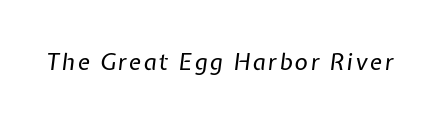
{"italic": "yes", "lean": "right", "slant_degrees": 7, "bold": "no", "underline": "no", "glyph_px": 23}
